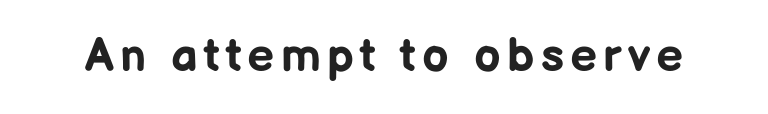
The image shows 47 px bold sans-serif type, upright; set not underlined; low stroke contrast and a medium x-height.
